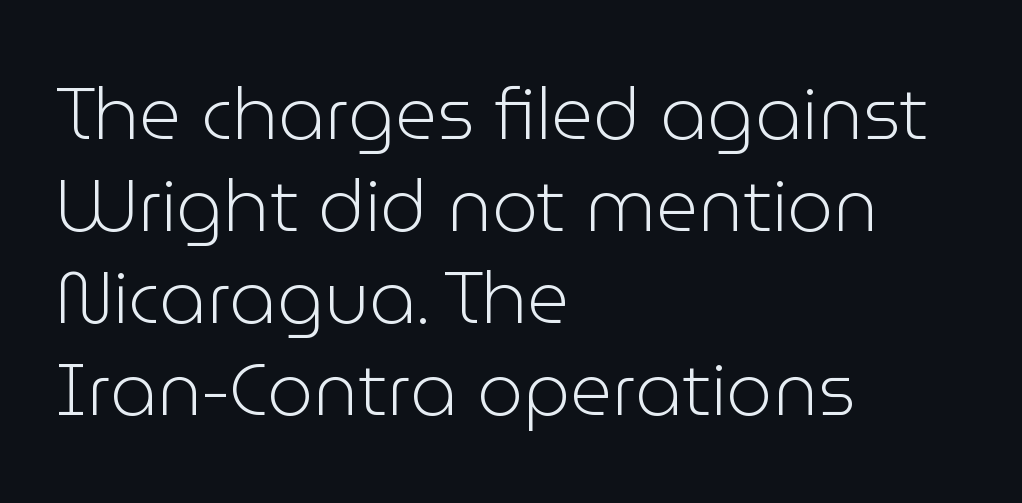
The image shows 73 px light sans-serif type, upright; set left-aligned, normal line spacing (1.26x), normal letter spacing, not underlined; low stroke contrast and a medium x-height.
